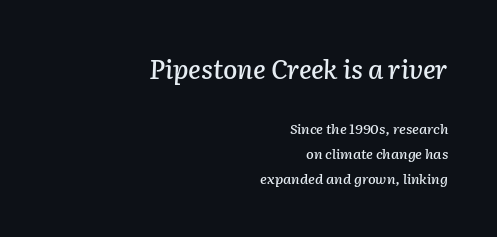
Nobody drew a line under any word here. If you squint, the top block still reads clearly — it's the larger of the two. Tall strokes in this sample are angled rather than plumb. Where is the straight margin? On the right. Each word holds together tightly as a unit, with standard inter-letter gaps.
